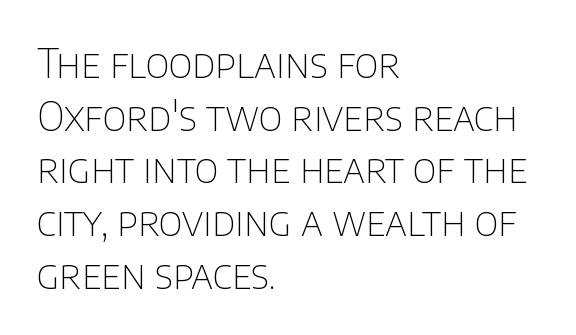
{"serif": "no", "italic": "no", "bold": "no", "weight": "thin", "width": "normal", "stroke_contrast": "low", "x_height": "large", "monospaced": "no", "underline": "no", "align": "left", "line_spacing": "normal", "line_spacing_ratio": 1.35, "letter_spacing": "normal", "letter_spacing_em": 0.0, "glyph_px": 39}
